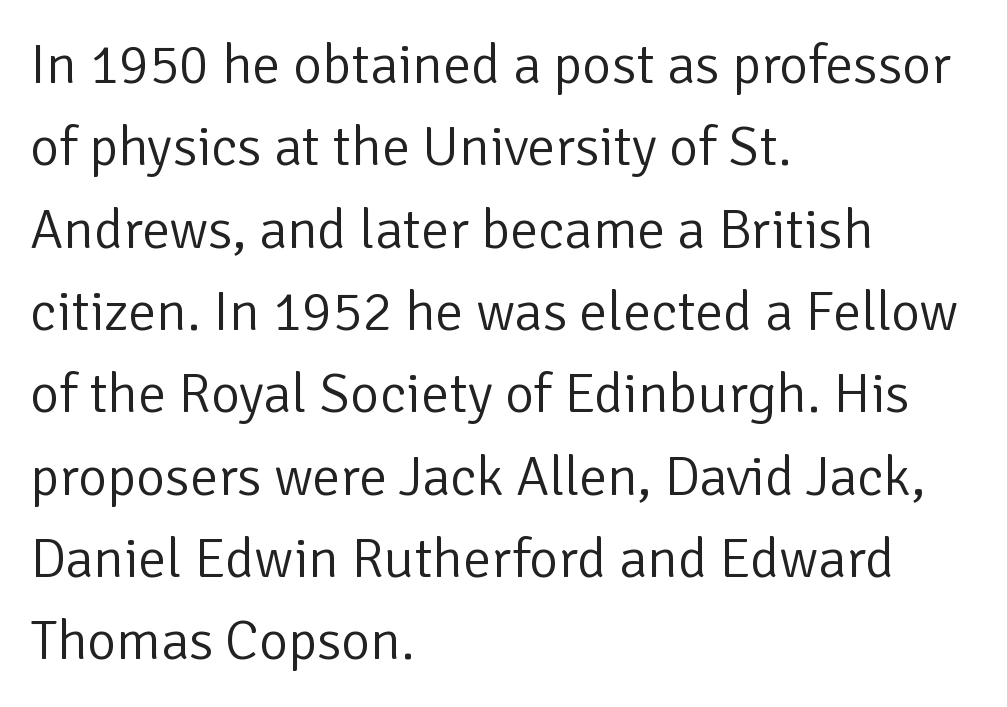
The image shows 56 px light sans-serif type, upright; set left-aligned, normal line spacing (1.47x), normal letter spacing, not underlined; low stroke contrast and a medium x-height.
